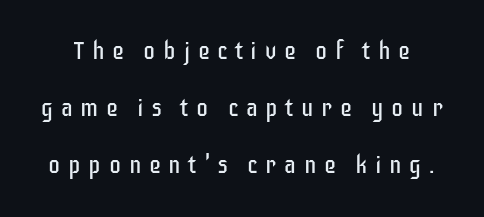
Q: Is the text bold? A: No.
Q: Is the text italic (slanted)? A: No, it is upright.
Q: Is the text underlined? A: No.
Q: Is the spacing between letters normal or unusually wide? A: Unusually wide.
Q: Is the spacing between lines tight, normal or loose? A: Loose.
